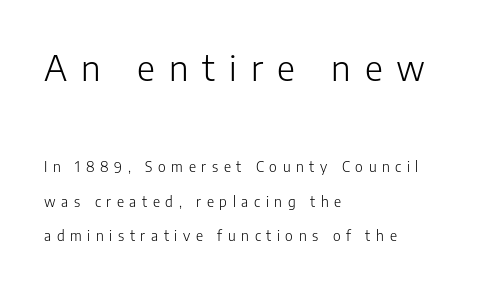
{"serif": "no", "italic": "no", "bold": "no", "weight": "light", "width": "normal", "stroke_contrast": "low", "x_height": "medium", "monospaced": "no", "underline": "no", "align": "left", "line_spacing": "loose", "line_spacing_ratio": 2.44, "letter_spacing": "wide", "letter_spacing_em": 0.4, "larger_block": "first", "size_ratio": 2.5, "glyph_px": 35}
